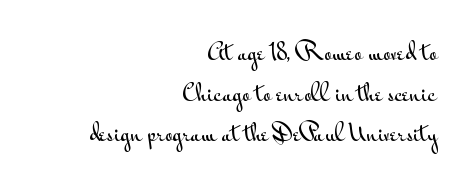
Teacher's note: observe the even right margin — that is flush-right alignment. Just letters on the line, the space beneath them empty. Characters follow at the spacing the type designer built in.
